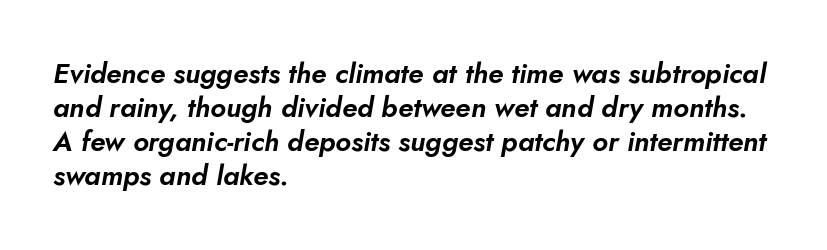
The image shows 28 px text type, italic (leaning right); set left-aligned, line spacing 1.22x, normal letter spacing, not underlined; low stroke contrast and a small x-height.
